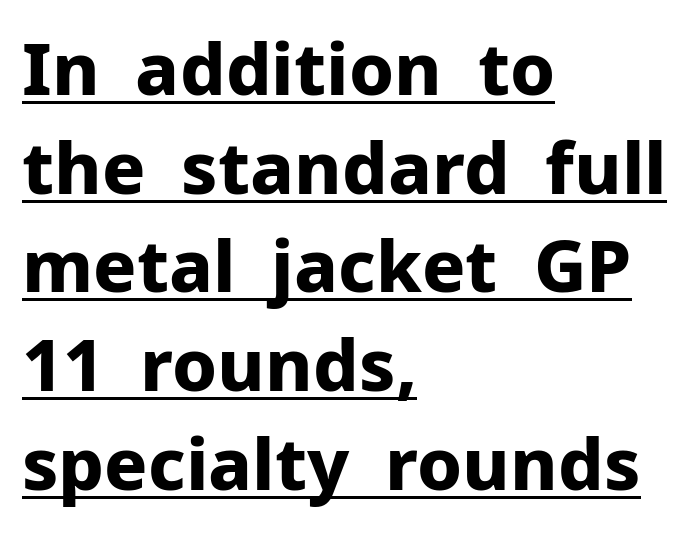
The rendering uses the underline text-decoration. Does the weight exceed regular? Yes, all the way to bold. Do the characters align in a grid? No, the font is proportional. You could call the tracking neutral — neither tight nor loose.
